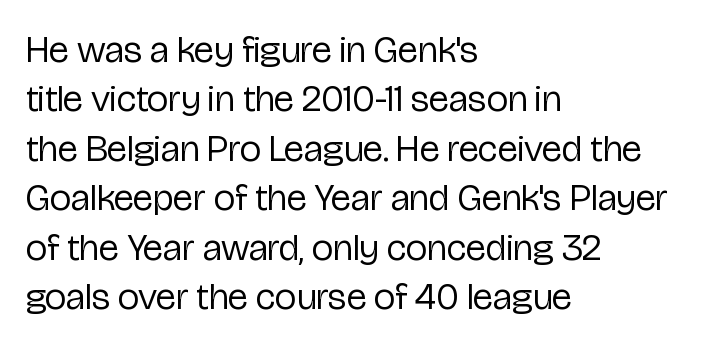
The letters look calm and open, with moderate or lighter stems. Clear beneath every line of the passage. The line texture is even and compact thanks to regular tracking. This rendering uses left alignment, leaving the right contour irregular. Do the letters lean? They stand straight. Notice how descenders clear the ascenders below comfortably — that's standard leading.
